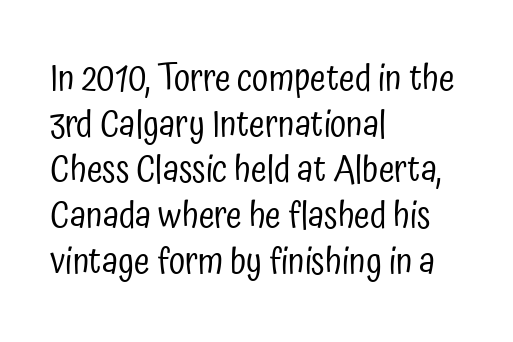
Summary of vertical rhythm: regular, with standard interline spacing. You can tell from the bare stems that sans-serif type was used. The foot of each line stays bare and open. The passage is arranged the way most books set body copy — flush left.
